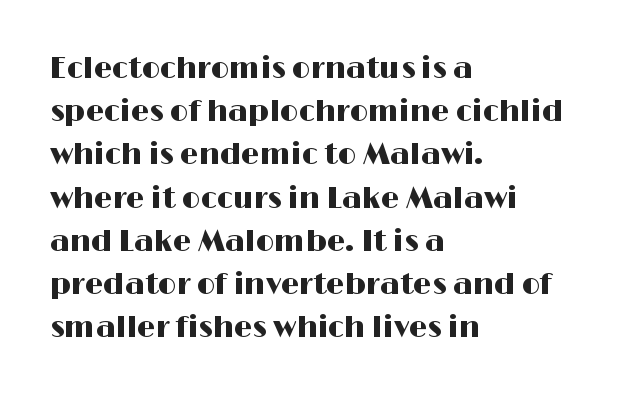
The image shows 29 px wide sans-serif type, upright; set left-aligned, normal line spacing (1.49x), normal letter spacing, not underlined; high stroke contrast and a medium x-height.
